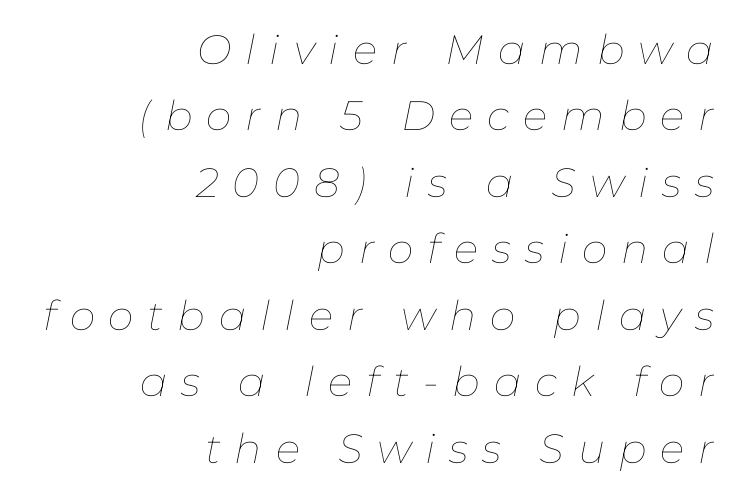
{"italic": "yes", "lean": "right", "slant_degrees": 11, "bold": "no", "weight": "thin", "width": "normal", "stroke_contrast": "low", "x_height": "medium", "monospaced": "no", "underline": "no", "align": "right", "line_spacing": "normal", "line_spacing_ratio": 1.62, "letter_spacing": "wide", "letter_spacing_em": 0.34, "glyph_px": 41}
